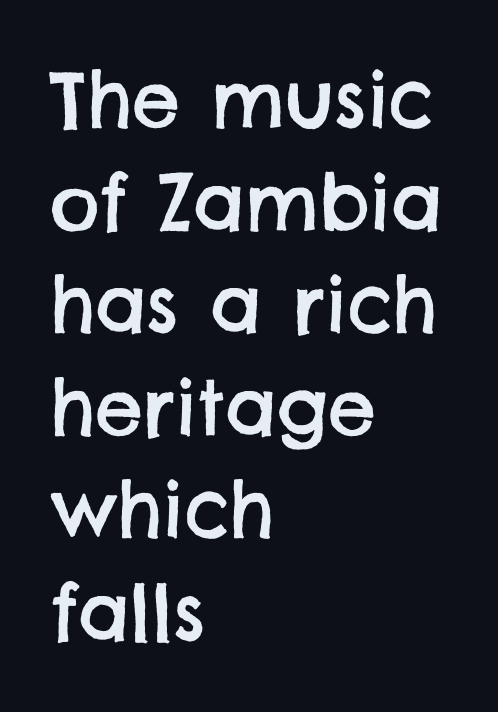
Q: Is the typeface a serif or a sans-serif typeface? A: Sans-serif.
Q: Is the text underlined? A: No.
Q: How is the paragraph aligned? A: Left-aligned.
Q: Is the spacing between letters normal or unusually wide? A: Normal.
Q: Is the spacing between lines tight, normal or loose? A: Normal.
Q: Width (condensed, normal, or wide)? A: Normal.
Q: Stroke contrast? A: Low.
Q: x-height? A: Large.
Q: Monospaced? A: No.
